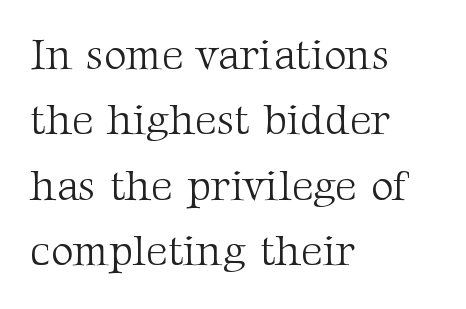
Q: Is the text bold? A: No.
Q: Is the text italic (slanted)? A: No, it is upright.
Q: Is the typeface a serif or a sans-serif typeface? A: Serif.
Q: Is the text underlined? A: No.
Q: How is the paragraph aligned? A: Left-aligned.
Q: Is the spacing between letters normal or unusually wide? A: Normal.
Q: Is the spacing between lines tight, normal or loose? A: Normal.
Q: Width (condensed, normal, or wide)? A: Normal.
Q: Stroke contrast? A: Medium.
Q: x-height? A: Medium.
Q: Monospaced? A: No.
